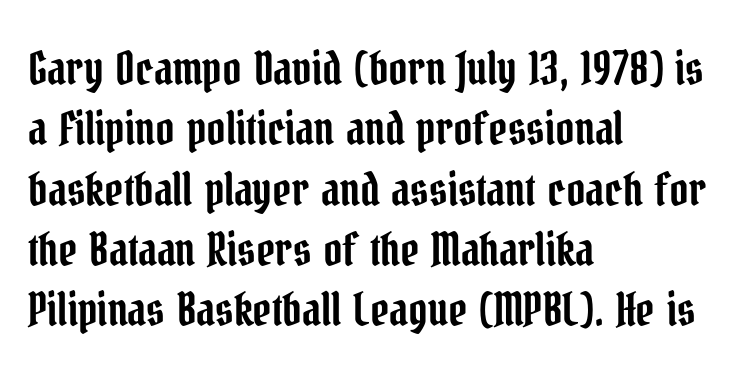
Q: Is the text italic (slanted)? A: No, it is upright.
Q: Is the typeface a serif or a sans-serif typeface? A: Serif.
Q: Is the text underlined? A: No.
Q: How is the paragraph aligned? A: Left-aligned.
Q: Is the spacing between letters normal or unusually wide? A: Normal.
Q: Is the spacing between lines tight, normal or loose? A: Normal.
Q: Width (condensed, normal, or wide)? A: Condensed.
Q: Stroke contrast? A: Low.
Q: x-height? A: Medium.
Q: Monospaced? A: No.
